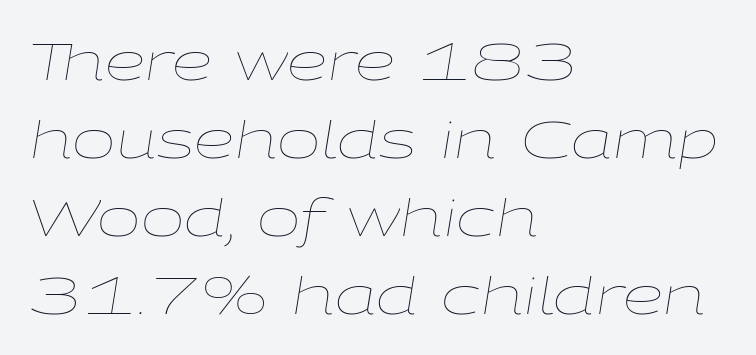
The image shows 52 px thin, wide type, italic (leaning right); set left-aligned, normal line spacing (1.5x), normal letter spacing, not underlined; low stroke contrast and a medium x-height.
